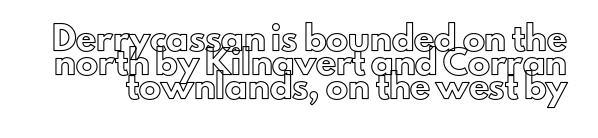
Q: Is the text italic (slanted)? A: No, it is upright.
Q: Is the text underlined? A: No.
Q: Is the spacing between letters normal or unusually wide? A: Normal.
Q: Is the spacing between lines tight, normal or loose? A: Tight.
